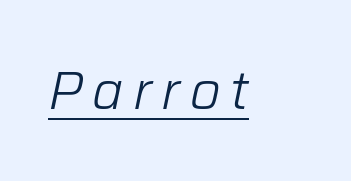
It's the slanting kind of type. A baseline rule has been typeset under these characters. The letters advance in unequal steps, a hallmark of proportional type. A light-to-regular cut is what we see here.
